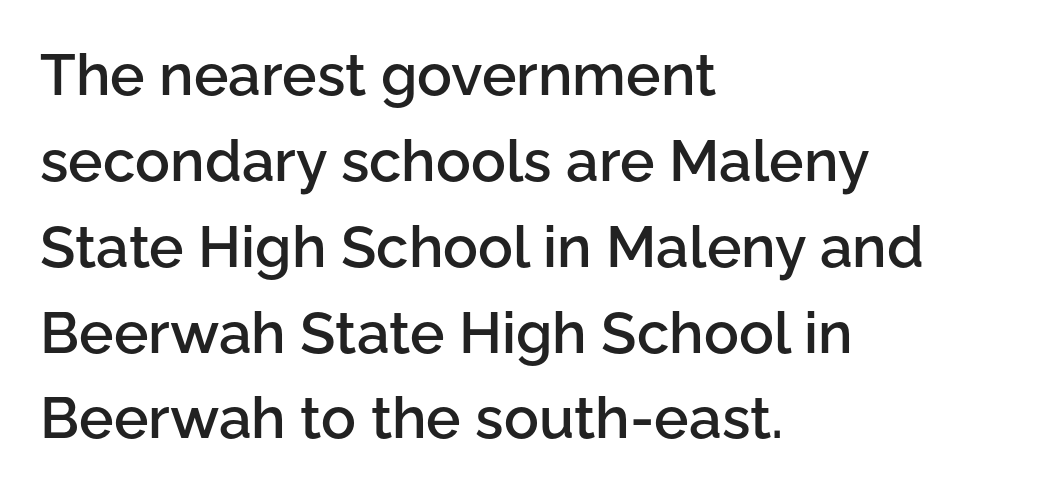
Q: Is the text bold? A: Semi-bold.
Q: Is the text italic (slanted)? A: No, it is upright.
Q: Is the typeface a serif or a sans-serif typeface? A: Sans-serif.
Q: Is the text underlined? A: No.
Q: How is the paragraph aligned? A: Left-aligned.
Q: Is the spacing between letters normal or unusually wide? A: Normal.
Q: Is the spacing between lines tight, normal or loose? A: Normal.
Q: Width (condensed, normal, or wide)? A: Normal.
Q: Stroke contrast? A: Low.
Q: x-height? A: Medium.
Q: Monospaced? A: No.
